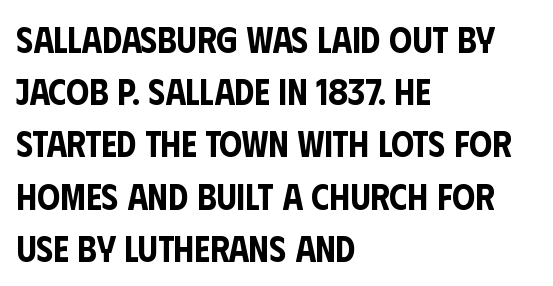
Any mark beneath the type? The region is blank. Ascenders rise straight up at ninety degrees. Each letter keeps its own natural width here, so spacing adapts to shape. Nothing sits at the stroke ends, so this counts as sans-serif. Honestly, the row spacing looks completely unremarkable.
